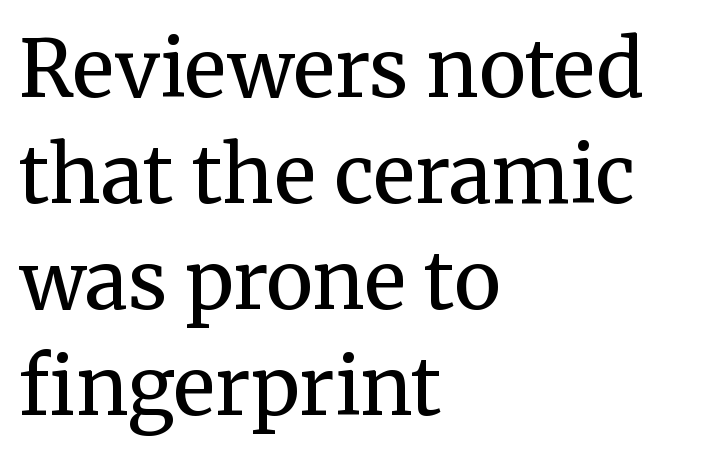
Lines of text with bare space underneath. The passage shown is typed in a proportional face where columns would drift. The designer went with a serif here, giving each stem small feet. A quiet, ordinary-to-light weight characterises the typeface.
